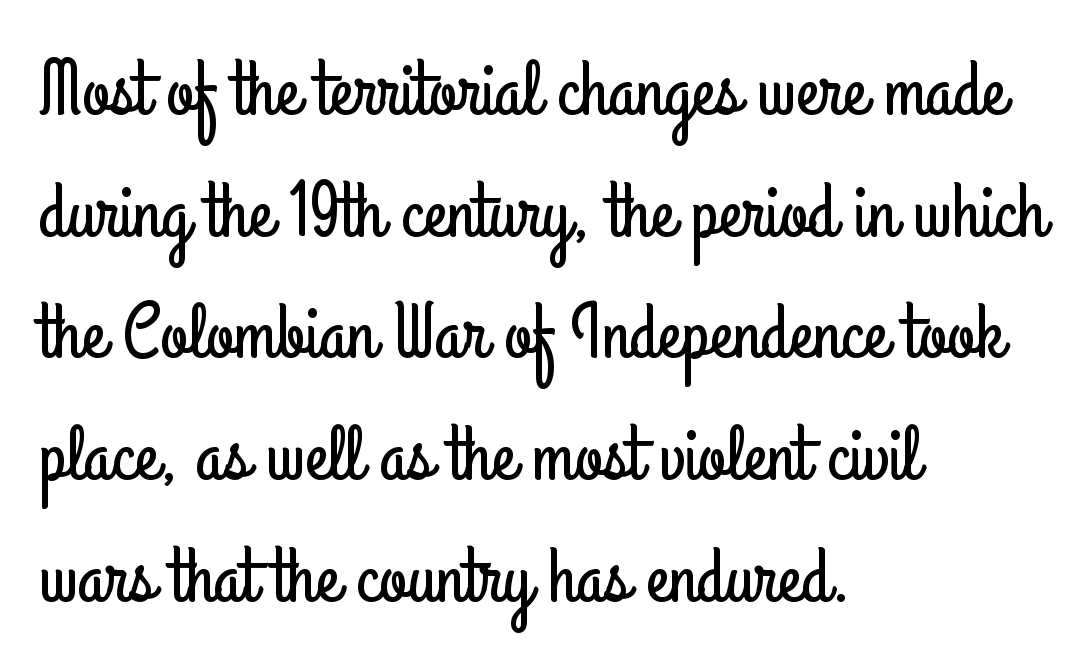
Lines of text with bare space underneath. The passage is arranged the way most books set body copy — flush left. Note: no serifs on the glyphs. Honestly, the row spacing looks completely unremarkable. Characters follow at the spacing the type designer built in.
